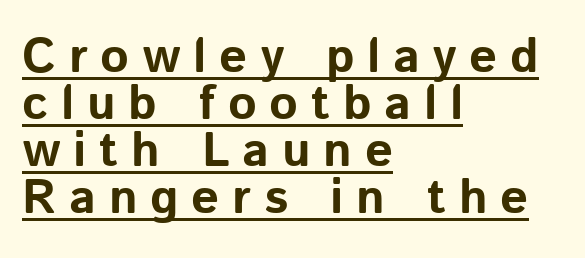
Q: Is the text bold? A: Yes.
Q: Is the text italic (slanted)? A: No, it is upright.
Q: Is the typeface a serif or a sans-serif typeface? A: Sans-serif.
Q: Is the text underlined? A: Yes.
Q: How is the paragraph aligned? A: Left-aligned.
Q: Is the spacing between letters normal or unusually wide? A: Unusually wide.
Q: Is the spacing between lines tight, normal or loose? A: Tight.
Q: Width (condensed, normal, or wide)? A: Normal.
Q: Stroke contrast? A: Low.
Q: x-height? A: Medium.
Q: Monospaced? A: No.
